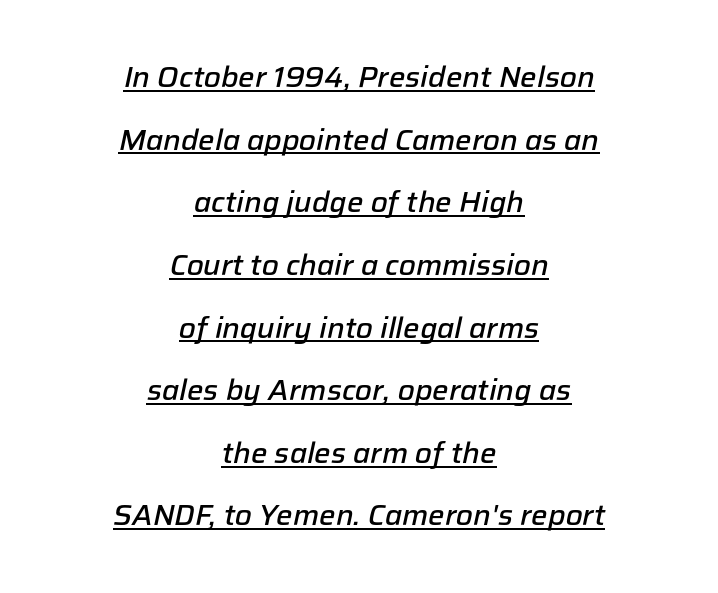
The image shows 29 px semibold type, italic (leaning right); set centered, loose line spacing (2.16x), normal letter spacing, underlined; low stroke contrast and a medium x-height.
